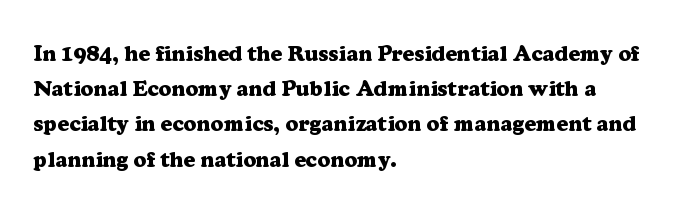
The image shows 22 px bold type, upright; set left-aligned, normal line spacing (1.6x), normal letter spacing, not underlined.
